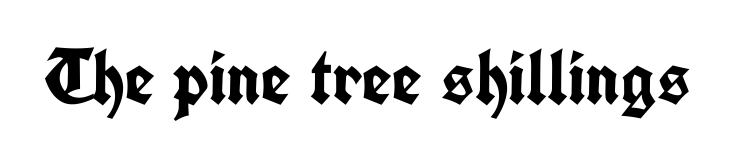
Nothing sits at the stroke ends, so this counts as sans-serif. Decoration check: the copy has no underline. These lines are rendered in a variable-pitch font. Characters remain perfectly vertical along every line. Characters follow at the spacing the type designer built in.
